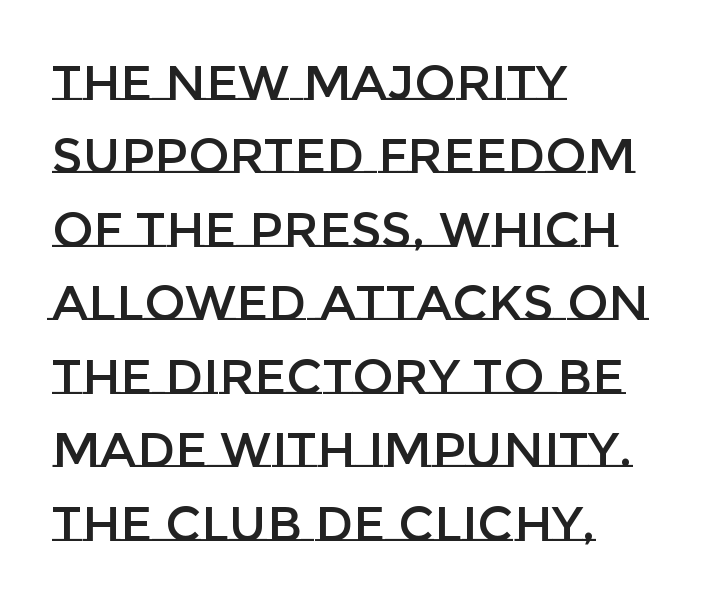
{"italic": "no", "width": "normal", "stroke_contrast": "low", "x_height": "large", "monospaced": "no", "underline": "no", "align": "left", "line_spacing": "normal", "line_spacing_ratio": 1.5, "letter_spacing": "normal", "letter_spacing_em": 0.0, "glyph_px": 49}
